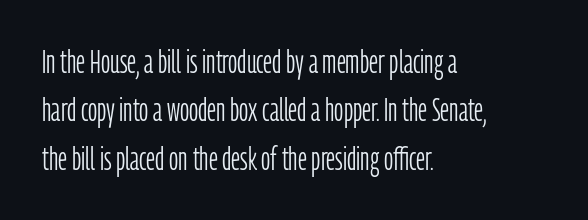
{"serif": "no", "italic": "no", "bold": "no", "weight": "light", "width": "condensed", "stroke_contrast": "low", "x_height": "medium", "monospaced": "no", "underline": "no", "align": "left", "line_spacing": "normal", "line_spacing_ratio": 1.51, "letter_spacing": "normal", "letter_spacing_em": 0.0, "glyph_px": 32}
